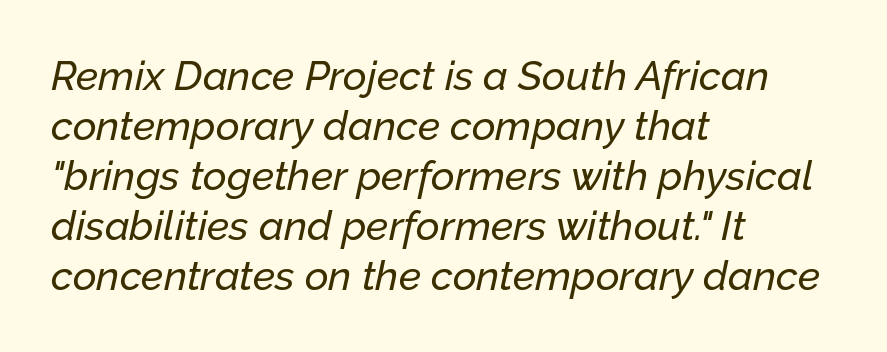
Words float on clear page, feet unadorned. The letters advance in unequal steps, a hallmark of proportional type. In terms of letterspacing, this is plain default setting. Notice how the passage keeps a crisp vertical edge on the left only. Looking at the ascenders, they clearly lean.
